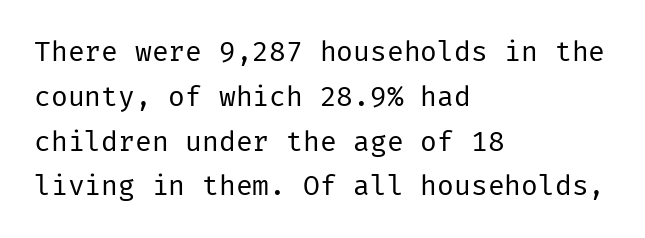
A typesetter would mark this as roman, not italic. Leftover space on each line is placed entirely after the last word. The passage shown is typeset with a sans-serif family. No heavy texture on the line: the type isn't bold. Honestly, there is no underline to notice here at all. In terms of letterspacing, this is plain default setting.
